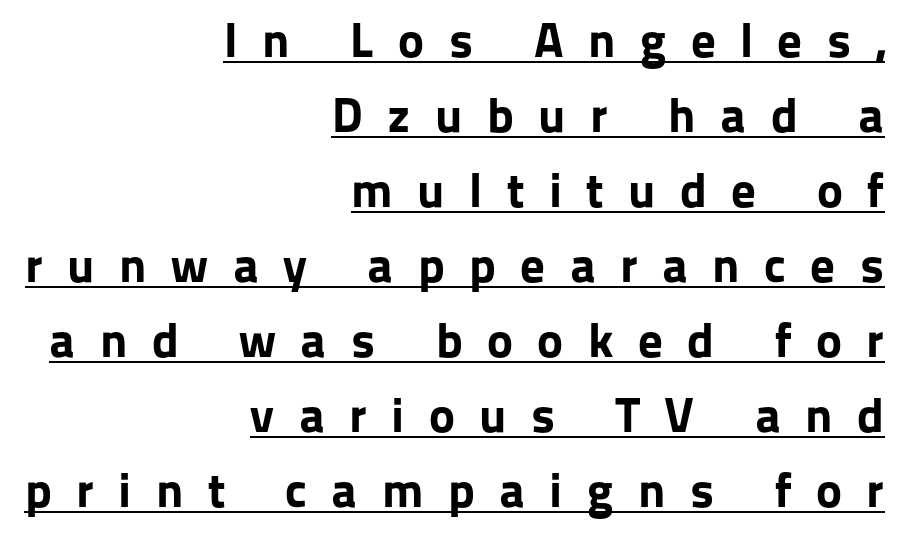
Q: Is the text bold? A: Yes.
Q: Is the text italic (slanted)? A: No, it is upright.
Q: Is the typeface a serif or a sans-serif typeface? A: Sans-serif.
Q: Is the text underlined? A: Yes.
Q: How is the paragraph aligned? A: Right-aligned.
Q: Is the spacing between letters normal or unusually wide? A: Unusually wide.
Q: Is the spacing between lines tight, normal or loose? A: Normal.
Q: Width (condensed, normal, or wide)? A: Normal.
Q: Stroke contrast? A: Low.
Q: x-height? A: Medium.
Q: Monospaced? A: No.
